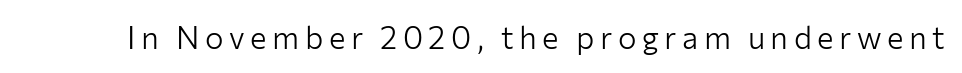
The image shows 31 px light sans-serif type, upright; set not underlined; low stroke contrast and a medium x-height.
